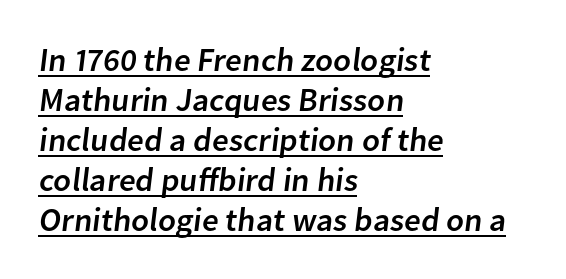
{"serif": "no", "width": "normal", "stroke_contrast": "low", "x_height": "medium", "monospaced": "no", "underline": "yes", "align": "left", "line_spacing_ratio": 1.21, "letter_spacing": "normal", "letter_spacing_em": 0.0, "glyph_px": 33}
